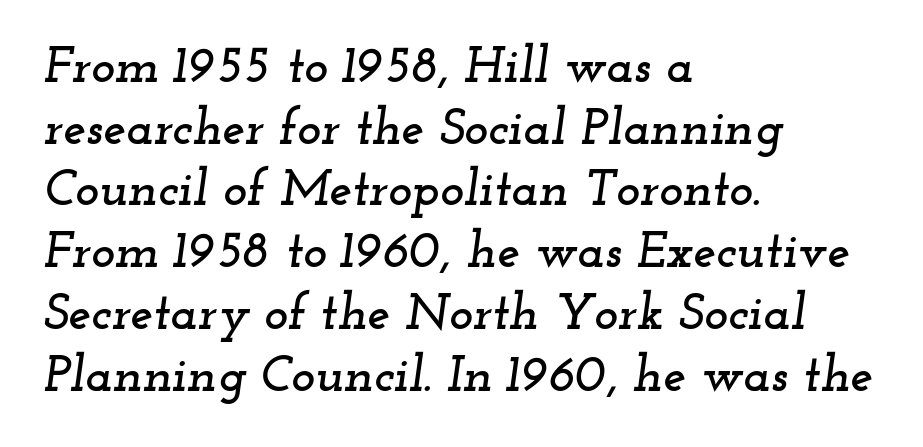
The image shows 51 px wide serif type, italic (leaning right); set left-aligned, line spacing 1.21x, normal letter spacing, not underlined; low stroke contrast and a small x-height.
